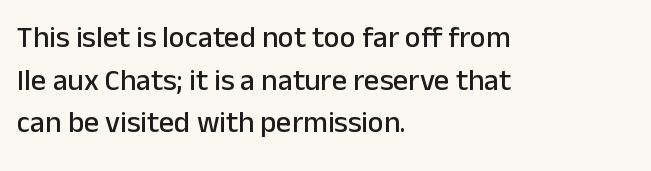
The image shows 30 px sans-serif type, upright; set left-aligned, normal line spacing (1.42x), normal letter spacing, not underlined; low stroke contrast and a medium x-height.
